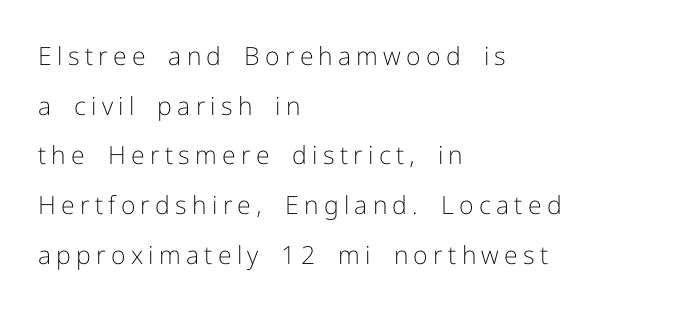
The typesetter chose a ragged-right arrangement here. Does the leading feel generous? Absolutely, it's lavish. Short note: letters widely spaced. A quiet, ordinary-to-light weight characterises the typeface.
